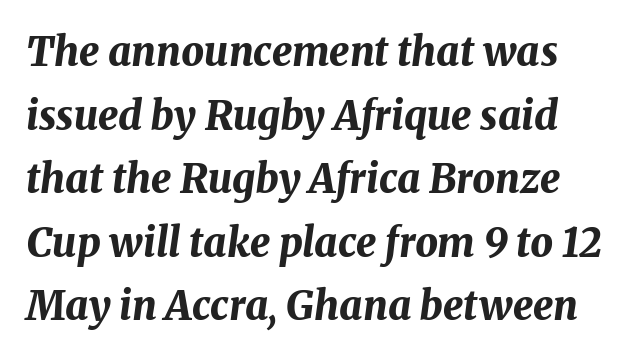
The image shows 40 px bold type, italic (leaning right); set normal line spacing (1.59x), normal letter spacing, not underlined; medium stroke contrast and a medium x-height.
